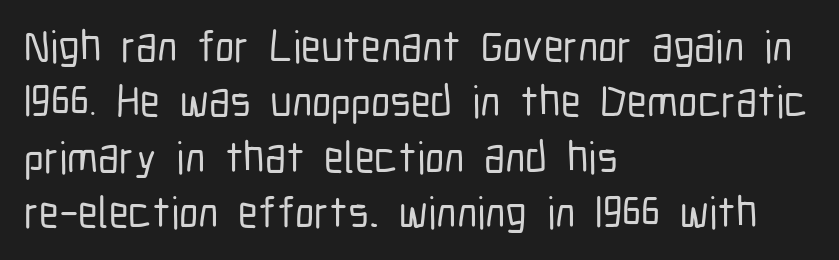
The image shows 44 px condensed sans-serif type, upright; set left-aligned, normal line spacing (1.26x), normal letter spacing, not underlined; low stroke contrast and a medium x-height.
